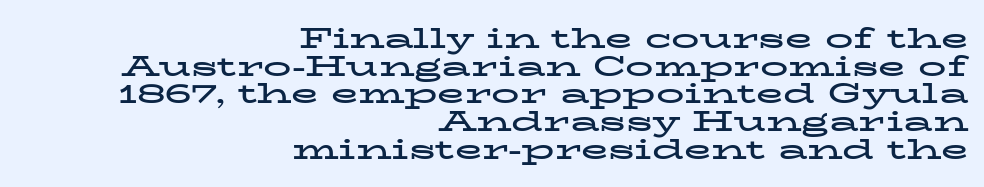
{"serif": "yes", "italic": "no", "bold": "yes", "weight": "bold", "width": "wide", "stroke_contrast": "low", "x_height": "medium", "monospaced": "no", "underline": "no", "align": "right", "line_spacing": "tight", "line_spacing_ratio": 0.99, "letter_spacing": "normal", "letter_spacing_em": 0.0, "glyph_px": 28}
